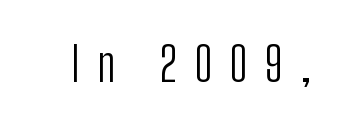
The gap between lines stays unmarked. The letters are spread apart with noticeably loose tracking. Notice how the stems are strictly vertical — no italics here. Ink coverage per letter is moderate at most. Spacing verdict: proportional, widths tailored to each character.
